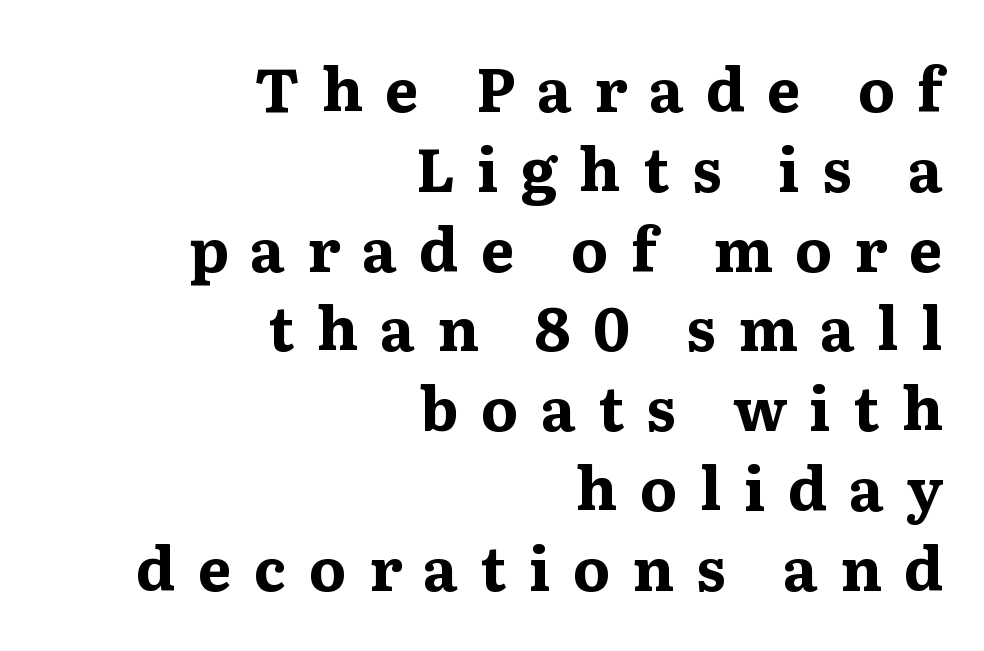
Normally led — the rows are evenly, conventionally spaced. Display-style spreading of the glyphs; the letterfit is very open. Vertical strokes here are truly vertical. Plain, unruled lines of type. The passage shown is typed in a proportional face where columns would drift. This sample is right-justified, so line beginnings fall wherever the words allow.
